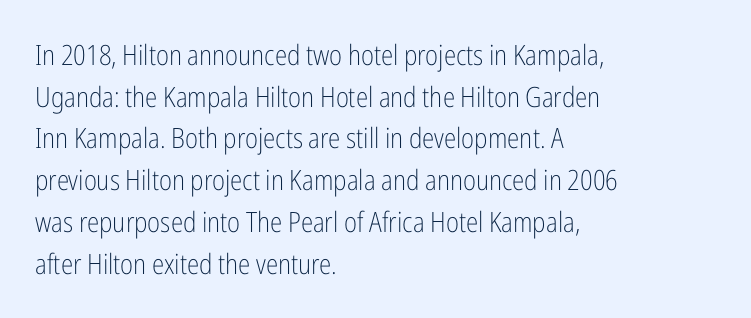
The image shows 28 px light, condensed sans-serif type, upright; set left-aligned, normal line spacing (1.49x), normal letter spacing, not underlined; low stroke contrast and a medium x-height.
